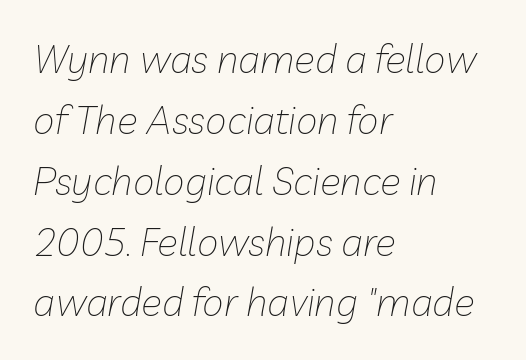
{"italic": "yes", "lean": "right", "slant_degrees": 10, "bold": "no", "weight": "thin", "width": "normal", "stroke_contrast": "low", "x_height": "medium", "monospaced": "no", "underline": "no", "align": "left", "line_spacing": "normal", "line_spacing_ratio": 1.56, "letter_spacing": "normal", "letter_spacing_em": 0.0, "glyph_px": 39}
